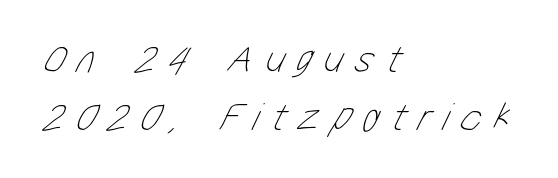
Each new line begins a customary step beneath the previous one. The words here are not underlined. This rendering uses left alignment, leaving the right contour irregular. Stems here are at most as thick as an everyday book face.
